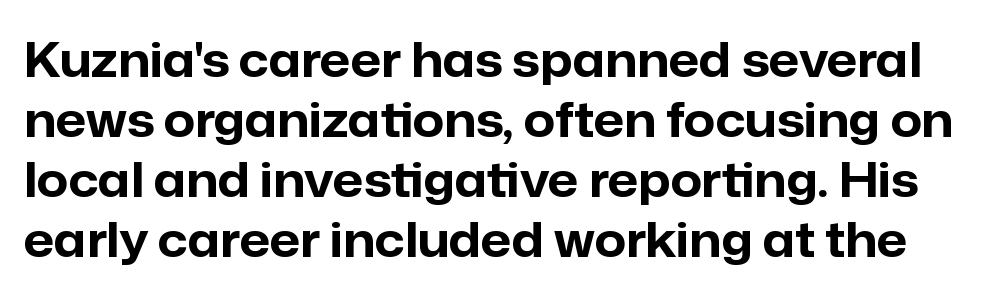
{"serif": "no", "italic": "no", "bold": "yes", "weight": "bold", "width": "normal", "stroke_contrast": "low", "x_height": "medium", "monospaced": "no", "underline": "no", "line_spacing": "normal", "line_spacing_ratio": 1.25, "letter_spacing": "normal", "letter_spacing_em": 0.0, "glyph_px": 48}
